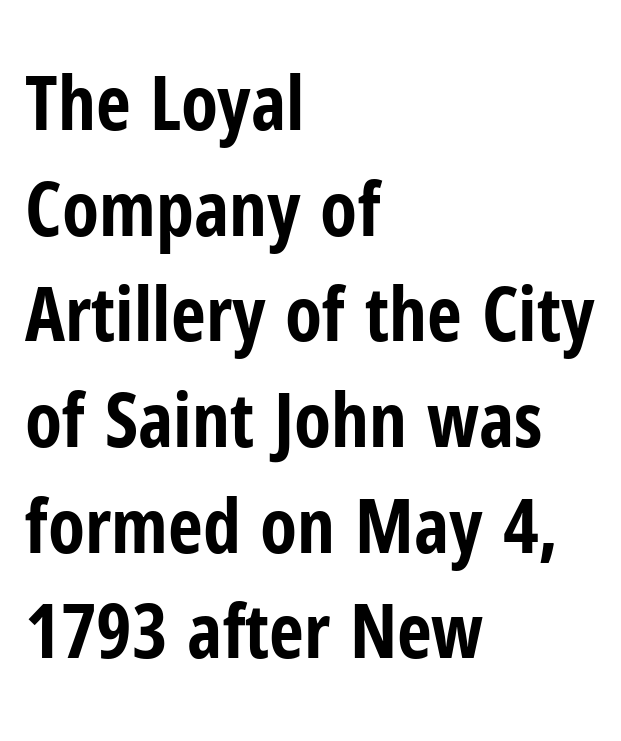
Q: Is the text bold? A: Yes.
Q: Is the text italic (slanted)? A: No, it is upright.
Q: Is the typeface a serif or a sans-serif typeface? A: Sans-serif.
Q: Is the text underlined? A: No.
Q: How is the paragraph aligned? A: Left-aligned.
Q: Is the spacing between letters normal or unusually wide? A: Normal.
Q: Is the spacing between lines tight, normal or loose? A: Normal.
Q: Width (condensed, normal, or wide)? A: Condensed.
Q: Stroke contrast? A: Low.
Q: x-height? A: Medium.
Q: Monospaced? A: No.
